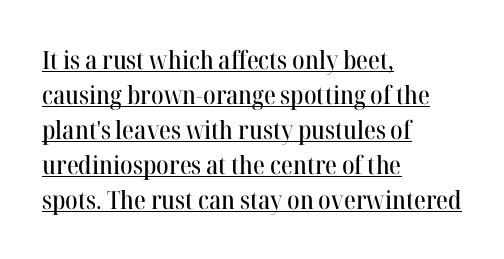
In designer terms, the underline attribute is active on this setting. Leftover space on each line is placed entirely after the last word. Regular leading. This sample uses plain, unmodified letter spacing. Designer's note — italics off, roman on.
